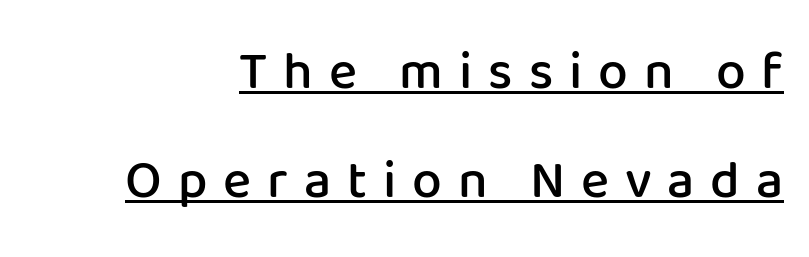
A roman cut, with each character standing at attention. Look at the bottom of the vertical strokes: they stop flat, with no serifs. Compared with typical body copy, the letter spacing here is much looser. Think of a printed novel: that variable character pitch is what you see here.
